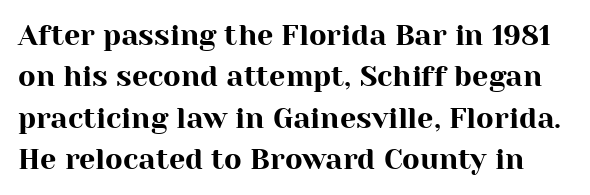
{"serif": "yes", "italic": "no", "width": "normal", "stroke_contrast": "high", "x_height": "medium", "monospaced": "no", "underline": "no", "line_spacing": "normal", "line_spacing_ratio": 1.43, "letter_spacing": "normal", "letter_spacing_em": 0.0, "glyph_px": 29}
